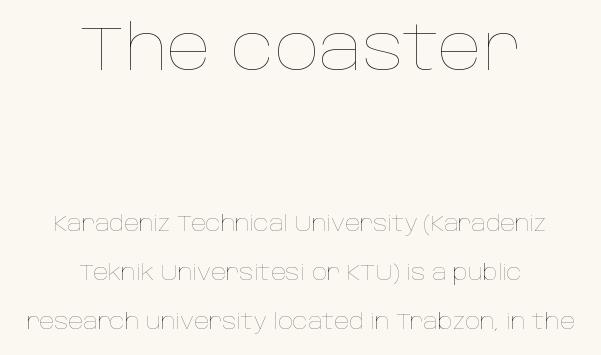
Each row of text sits above clean, open space. Block one is the big one; block two sits smaller underneath. The face used here is proportionally spaced, like ordinary book or web type. The vertical gap from one line to the next is large. Counters stay open thanks to moderate or lighter strokes. Is the block centered? Yes — each line is placed symmetrically about the middle.
